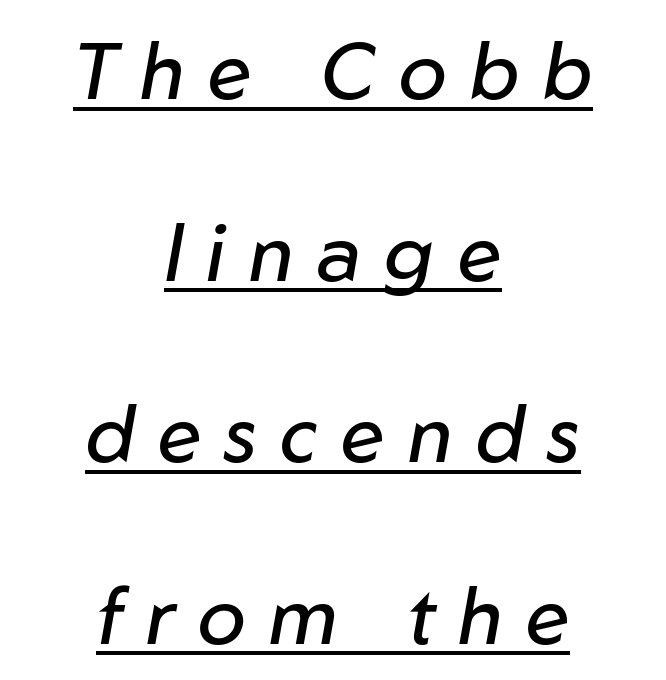
Q: Is the text bold? A: No.
Q: Is the text italic (slanted)? A: Yes, it leans right by about 10 degrees.
Q: Is the text underlined? A: Yes.
Q: How is the paragraph aligned? A: Centered.
Q: Is the spacing between letters normal or unusually wide? A: Unusually wide.
Q: Is the spacing between lines tight, normal or loose? A: Loose.
Q: Width (condensed, normal, or wide)? A: Normal.
Q: Stroke contrast? A: Low.
Q: x-height? A: Medium.
Q: Monospaced? A: No.
